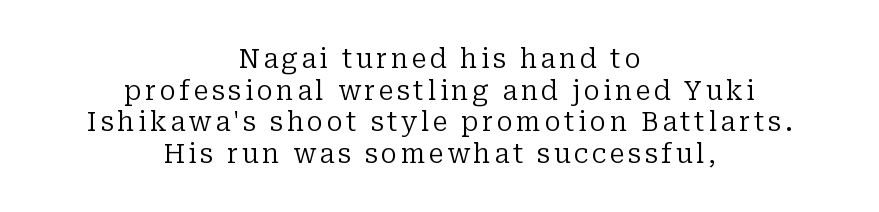
No italicization has been applied; the sample stays upright. Just letters on the line, the space beneath them empty. The cut favours lightness, reaching ordinary text weight at its darkest. Horizontally, the lines are justified to the midpoint only.
